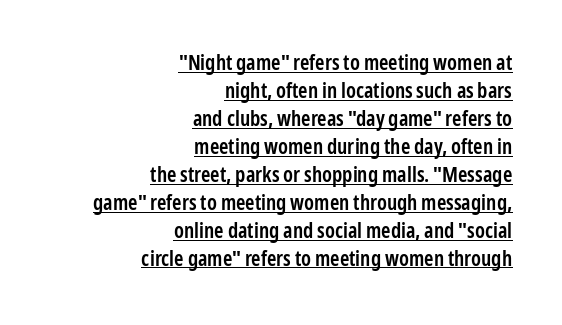
The image shows 21 px text type, upright; set right-aligned, normal line spacing (1.33x), normal letter spacing, underlined.
